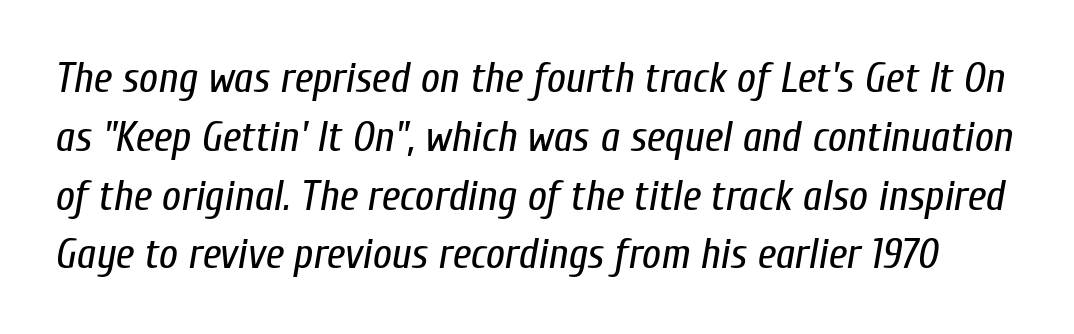
Q: Is the text bold? A: No.
Q: Is the text italic (slanted)? A: Yes, it leans right by about 10 degrees.
Q: Is the text underlined? A: No.
Q: Is the spacing between letters normal or unusually wide? A: Normal.
Q: Is the spacing between lines tight, normal or loose? A: Normal.
Q: Width (condensed, normal, or wide)? A: Condensed.
Q: Stroke contrast? A: Low.
Q: x-height? A: Medium.
Q: Monospaced? A: No.
